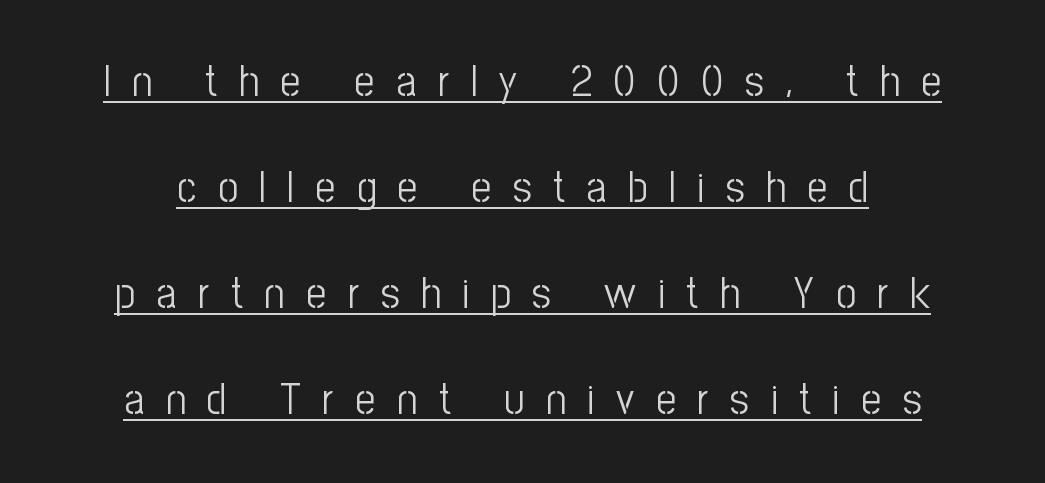
The image shows 44 px light, condensed sans-serif type, upright; set loose line spacing (2.41x), unusually wide letter spacing (+0.49 em), underlined; low stroke contrast and a medium x-height.
